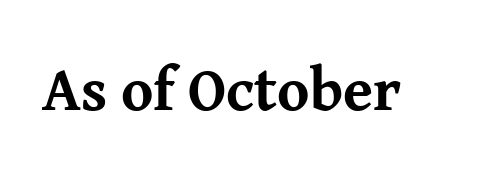
{"serif": "yes", "italic": "no", "bold": "yes", "weight": "bold", "width": "normal", "stroke_contrast": "medium", "x_height": "medium", "monospaced": "no", "underline": "no", "letter_spacing": "normal", "letter_spacing_em": 0.0, "glyph_px": 61}
